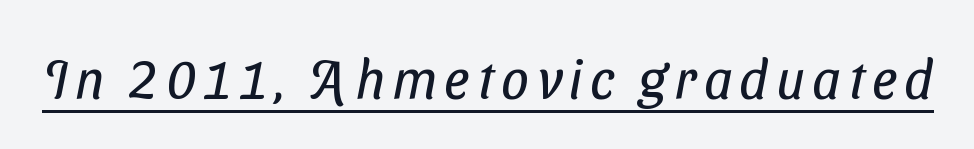
Q: Is the text bold? A: No.
Q: Is the typeface a serif or a sans-serif typeface? A: Sans-serif.
Q: Is the text underlined? A: Yes.
Q: Width (condensed, normal, or wide)? A: Condensed.
Q: Stroke contrast? A: Low.
Q: x-height? A: Medium.
Q: Monospaced? A: No.
